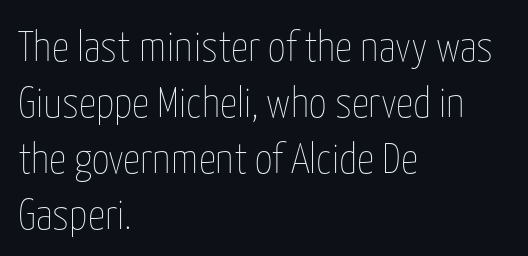
The image shows 43 px thin, condensed type, upright; set left-aligned, normal line spacing (1.3x), normal letter spacing, not underlined; low stroke contrast and a medium x-height.
